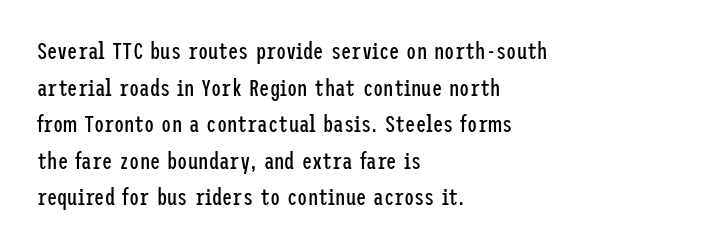
Notice how descenders clear the ascenders below comfortably — that's standard leading. Heft: none added — not bold. Posture: upright roman. The tracking reads as untouched default to a designer's eye. If you drew a ruler down the left edge, every line would touch it.
